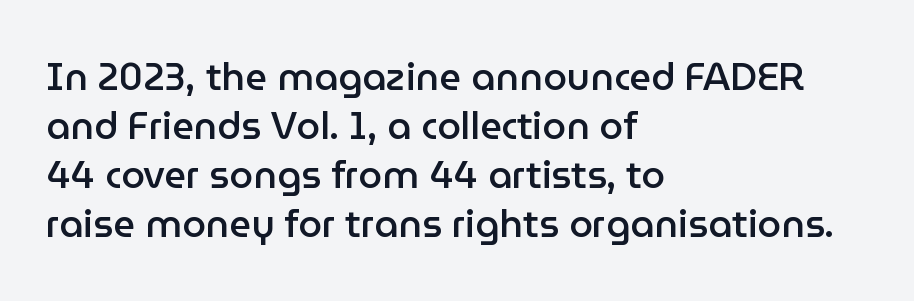
The image shows 38 px semibold sans-serif type, upright; set left-aligned, normal line spacing (1.29x), normal letter spacing, not underlined; low stroke contrast and a medium x-height.
